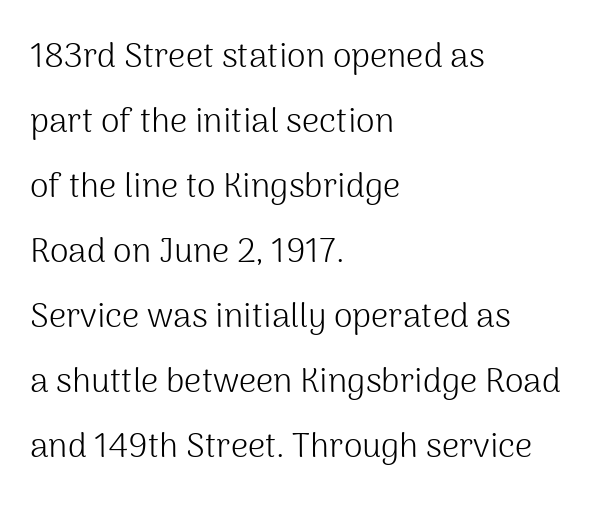
{"serif": "no", "italic": "no", "bold": "no", "weight": "light", "width": "normal", "stroke_contrast": "medium", "x_height": "medium", "monospaced": "no", "underline": "no", "align": "left", "line_spacing": "loose", "line_spacing_ratio": 1.91, "letter_spacing": "normal", "letter_spacing_em": 0.0, "glyph_px": 34}
